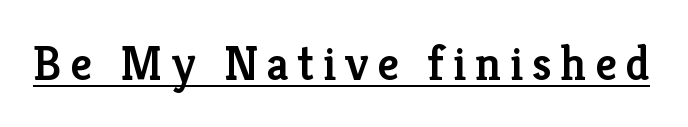
{"serif": "yes", "italic": "no", "bold": "semi", "weight": "semibold", "width": "normal", "stroke_contrast": "low", "x_height": "medium", "monospaced": "no", "underline": "yes", "glyph_px": 48}
